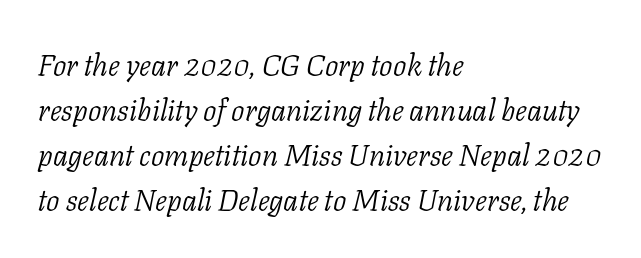
Beneath every word, the page is bare. The characters display serif detailing at their extremities. The cut favours lightness, reaching ordinary text weight at its darkest. Line starts are locked; line ends wander.
